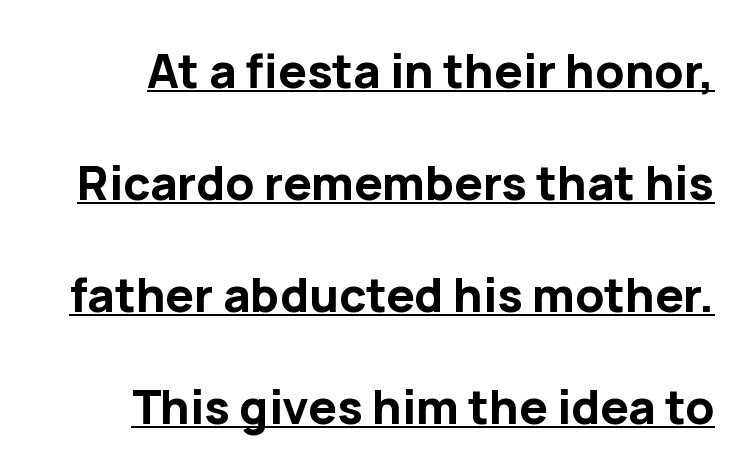
A typesetter would call this proportional, since set widths differ per character. Italic: no, the glyphs are upright roman. These lines are composed in type without serifs. Heavy-handed strokes throughout: this text is bold. A baseline rule has been typeset under these characters.
